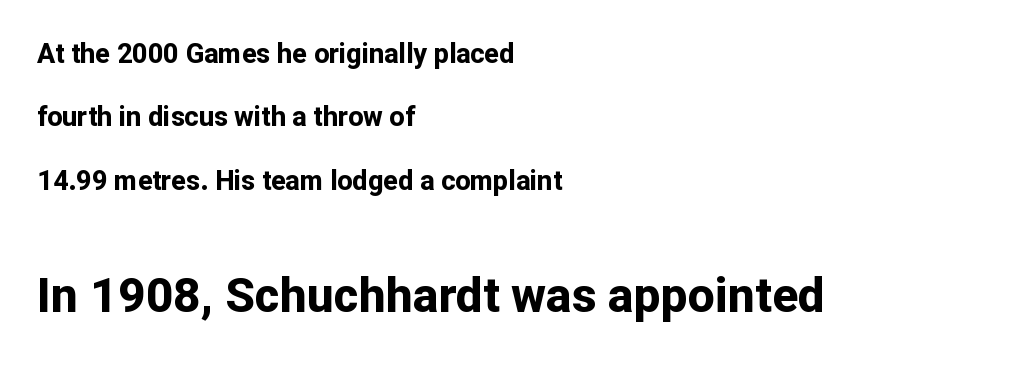
Chunky letters — that's bold for sure. The leading is generous, giving the passage an open texture. The space beneath each line is pristine and unruled. Nothing unusual about the tracking: characters are spaced as the font intends.
